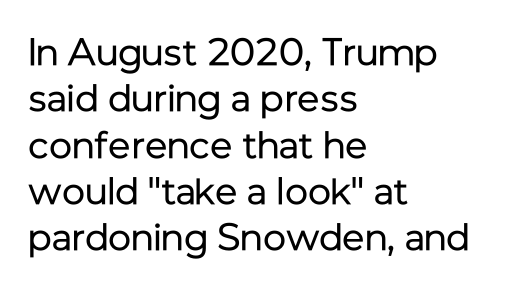
Q: Is the text bold? A: No.
Q: Is the text italic (slanted)? A: No, it is upright.
Q: Is the typeface a serif or a sans-serif typeface? A: Sans-serif.
Q: Is the text underlined? A: No.
Q: How is the paragraph aligned? A: Left-aligned.
Q: Is the spacing between letters normal or unusually wide? A: Normal.
Q: Width (condensed, normal, or wide)? A: Normal.
Q: Stroke contrast? A: Low.
Q: x-height? A: Medium.
Q: Monospaced? A: No.
